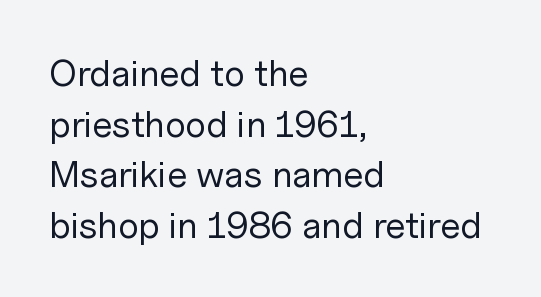
Q: Is the text bold? A: No.
Q: Is the text italic (slanted)? A: No, it is upright.
Q: Is the typeface a serif or a sans-serif typeface? A: Sans-serif.
Q: Is the text underlined? A: No.
Q: How is the paragraph aligned? A: Left-aligned.
Q: Is the spacing between letters normal or unusually wide? A: Normal.
Q: Is the spacing between lines tight, normal or loose? A: Normal.
Q: Width (condensed, normal, or wide)? A: Normal.
Q: Stroke contrast? A: Low.
Q: x-height? A: Medium.
Q: Monospaced? A: No.
